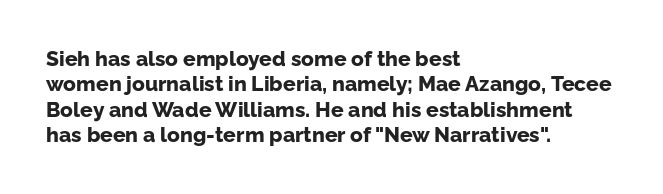
{"italic": "no", "bold": "yes", "underline": "no", "align": "left", "line_spacing_ratio": 1.21, "letter_spacing": "normal", "letter_spacing_em": 0.0, "glyph_px": 21}
